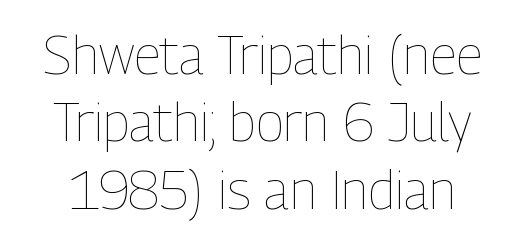
The image shows 53 px thin, condensed type, upright; set normal line spacing (1.27x), normal letter spacing, not underlined; low stroke contrast and a medium x-height.
